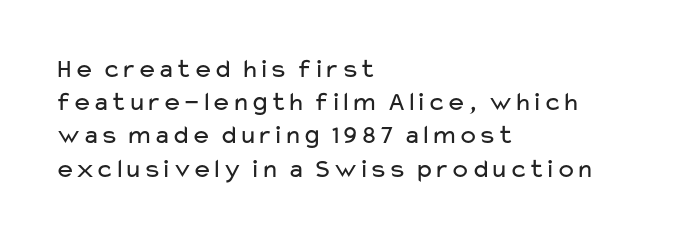
The image shows 27 px text type, upright; set left-aligned, line spacing 1.23x, normal letter spacing, not underlined.
